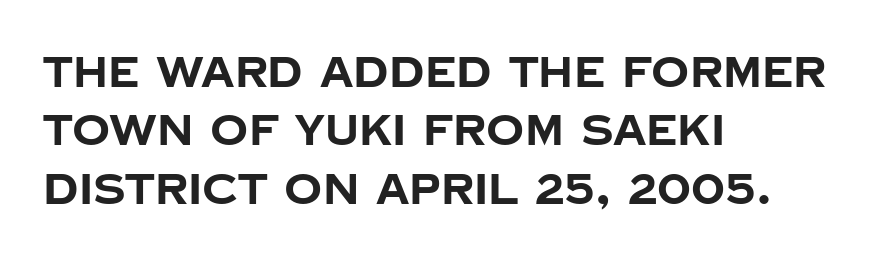
The image shows 42 px bold sans-serif type, upright; set left-aligned, normal line spacing (1.39x), normal letter spacing, not underlined; low stroke contrast and a large x-height.
